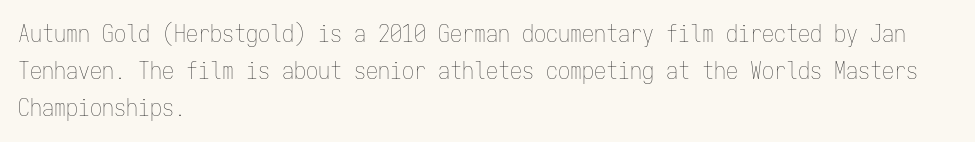
The image shows 24 px text type, upright; set left-aligned, normal line spacing (1.55x), normal letter spacing, not underlined.
